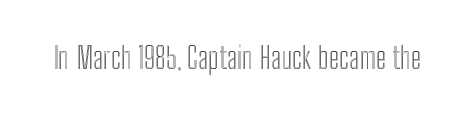
{"italic": "no", "width": "condensed", "x_height": "medium", "monospaced": "no", "underline": "no", "letter_spacing": "normal", "letter_spacing_em": 0.0, "glyph_px": 30}
